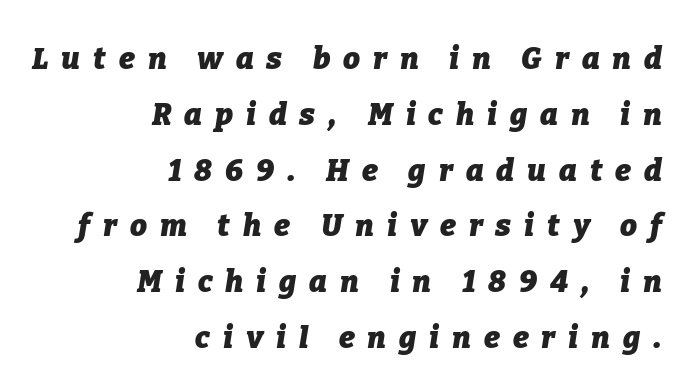
Q: Is the text bold? A: Yes.
Q: Is the text italic (slanted)? A: Yes, it leans right by about 9 degrees.
Q: Is the text underlined? A: No.
Q: How is the paragraph aligned? A: Right-aligned.
Q: Is the spacing between letters normal or unusually wide? A: Unusually wide.
Q: Width (condensed, normal, or wide)? A: Normal.
Q: Stroke contrast? A: Low.
Q: x-height? A: Medium.
Q: Monospaced? A: No.
